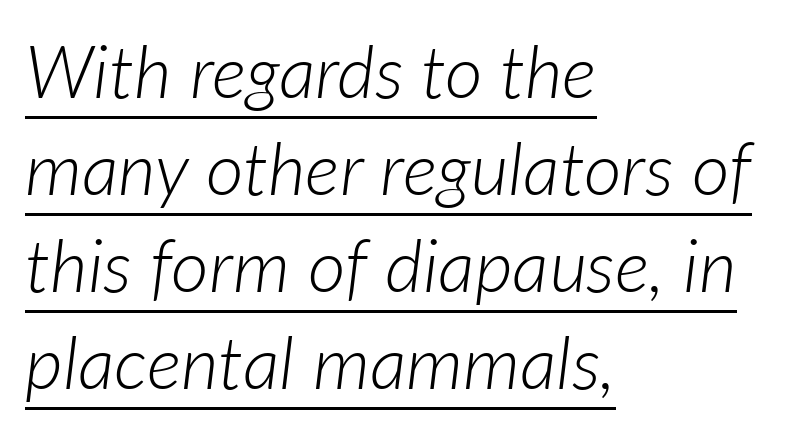
{"italic": "yes", "lean": "right", "slant_degrees": 7, "bold": "no", "weight": "light", "width": "normal", "stroke_contrast": "low", "x_height": "medium", "monospaced": "no", "underline": "yes", "align": "left", "line_spacing": "normal", "line_spacing_ratio": 1.33, "letter_spacing": "normal", "letter_spacing_em": 0.0, "glyph_px": 73}
